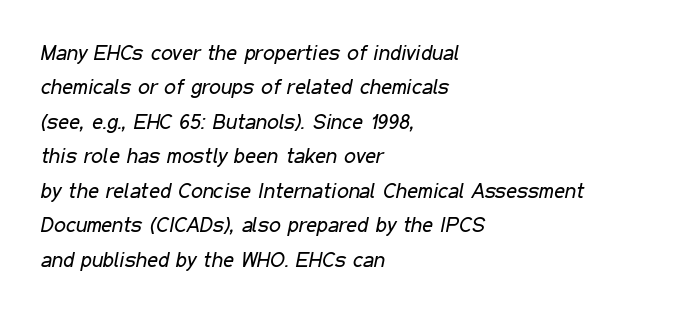
Slanted lettering throughout. The cut favours lightness, reaching ordinary text weight at its darkest. Here the glyphs are tracked normally, forming tight word shapes. Horizontal alignment here is leftward, the default for most running prose.
